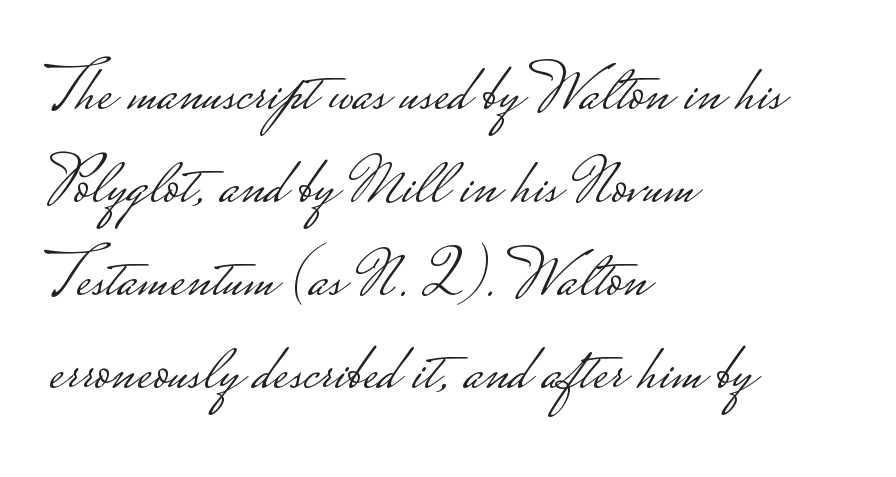
The image shows 67 px light, wide sans-serif type; set left-aligned, normal line spacing (1.39x), normal letter spacing, not underlined; low stroke contrast.
